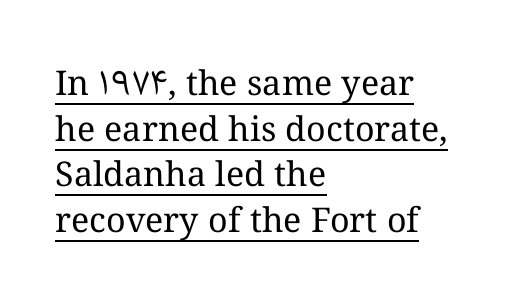
A typesetter would call this proportional, since set widths differ per character. The ragged edge is on the right, which tells us the setting is flush left. The tracking reads as untouched default to a designer's eye. Designer's note — italics off, roman on. The passage shown is underscored from start to finish. Weight: in the light-to-regular range.
